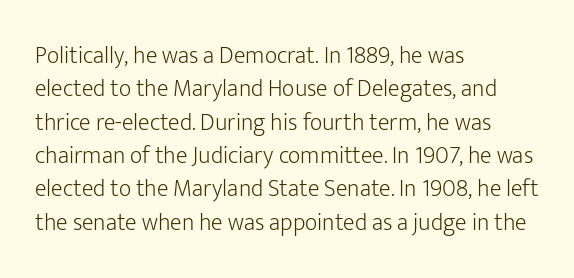
The letterforms sit at book weight or below. Posture: straight, roman, zero tilt. Tracking value appears to be zero — textbook default spacing. The passage shown stacks its lines at a standard gap. Is the block centered? No — it sits flush against the left margin. The foot of each line stays bare and open.
